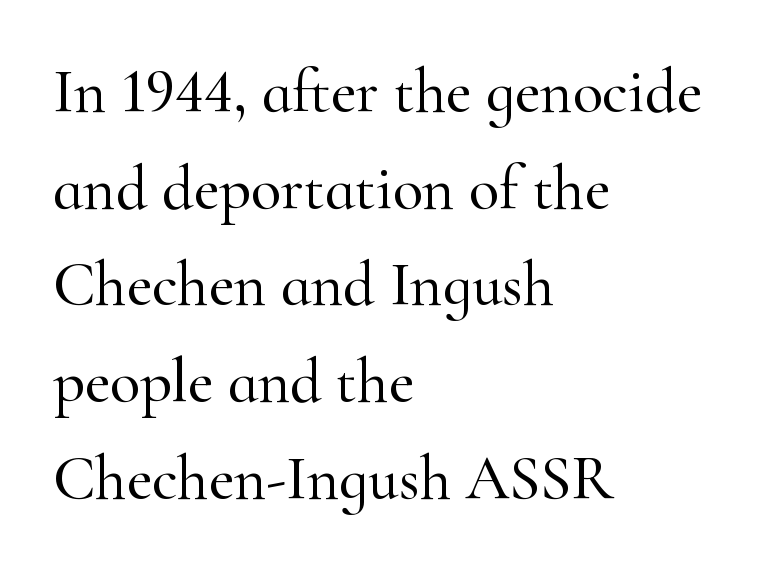
The rows are spaced the way most documents space them. The passage is arranged the way most books set body copy — flush left. Anything drawn beneath the words? Only blank space. Little horizontal feet cap the strokes, marking this as serif type. A typesetter would mark this as roman, not italic.
